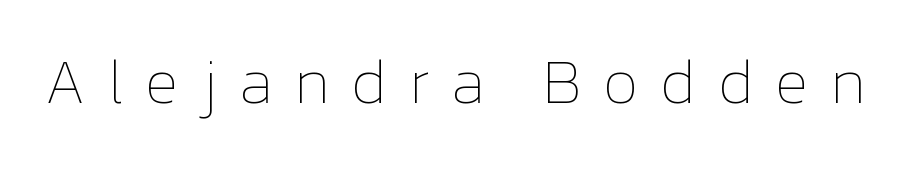
Nobody drew a line under any word here. The passage shown is not bold in any degree. Notice how the stems are strictly vertical — no italics here. Someone cranked the tracking dial way up on this one. Proportional: the letters do not fall into vertical columns.
